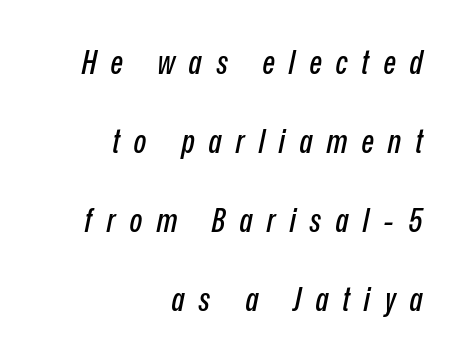
{"italic": "yes", "lean": "right", "slant_degrees": 12, "width": "condensed", "stroke_contrast": "low", "x_height": "medium", "monospaced": "no", "underline": "no", "align": "right", "line_spacing": "loose", "line_spacing_ratio": 2.39, "letter_spacing": "wide", "letter_spacing_em": 0.43, "glyph_px": 33}
